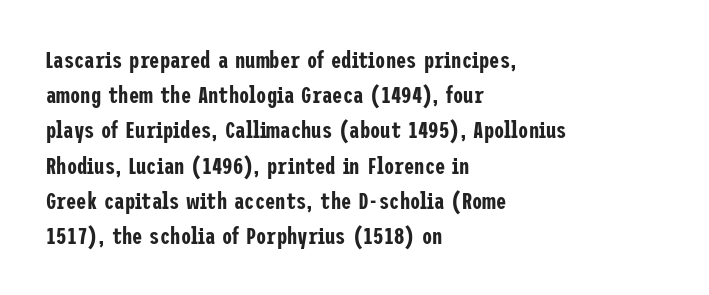
Q: Is the text italic (slanted)? A: No, it is upright.
Q: Is the text underlined? A: No.
Q: How is the paragraph aligned? A: Left-aligned.
Q: Is the spacing between letters normal or unusually wide? A: Normal.
Q: Is the spacing between lines tight, normal or loose? A: Normal.
